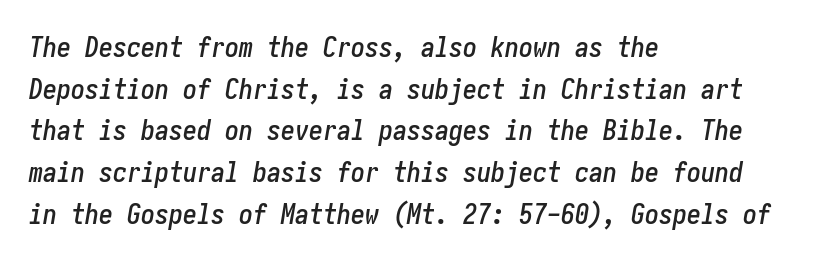
The image shows 28 px condensed type, italic (leaning right); set left-aligned, normal line spacing (1.49x), normal letter spacing, not underlined; low stroke contrast and a medium x-height.
